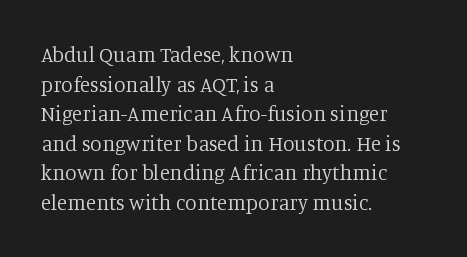
The image shows 21 px text type, upright; set left-aligned, normal line spacing (1.41x), normal letter spacing, not underlined.
